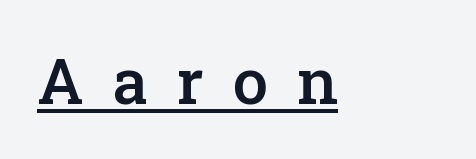
Q: Is the text bold? A: Semi-bold.
Q: Is the text italic (slanted)? A: No, it is upright.
Q: Is the typeface a serif or a sans-serif typeface? A: Serif.
Q: Is the text underlined? A: Yes.
Q: How is the paragraph aligned? A: Left-aligned.
Q: Is the spacing between letters normal or unusually wide? A: Unusually wide.
Q: Width (condensed, normal, or wide)? A: Normal.
Q: Stroke contrast? A: Low.
Q: x-height? A: Medium.
Q: Monospaced? A: No.
